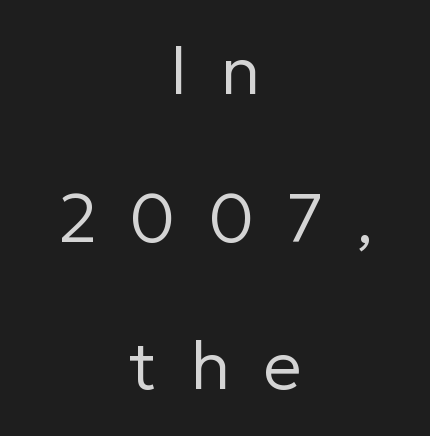
{"serif": "no", "italic": "no", "bold": "no", "weight": "regular", "width": "normal", "stroke_contrast": "low", "x_height": "medium", "monospaced": "no", "underline": "no", "align": "center", "line_spacing": "loose", "line_spacing_ratio": 2.17, "letter_spacing": "wide", "letter_spacing_em": 0.48, "glyph_px": 68}
